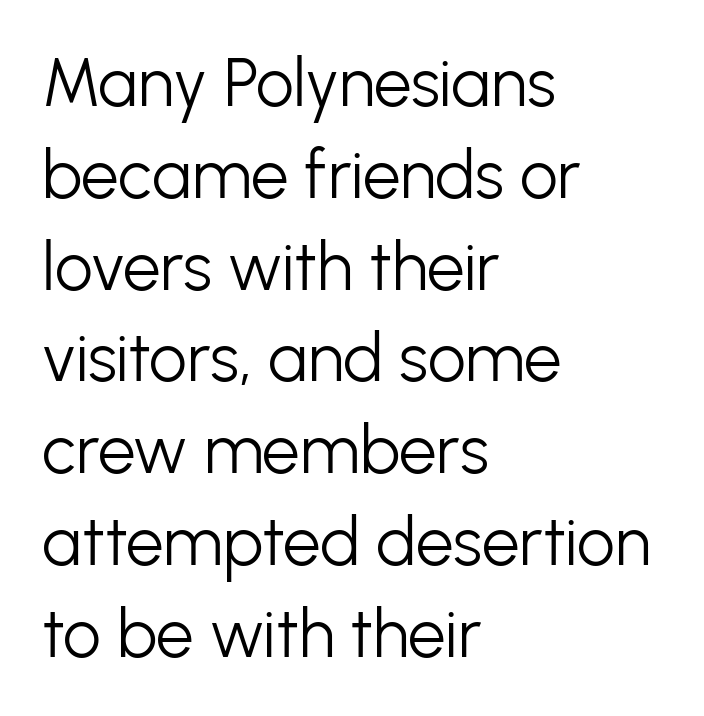
The font sits on the lighter half of the weight spectrum, regular included. Compared with a centered layout, this one pins lines to the left instead. You could call the tracking neutral — neither tight nor loose. Type without underlining.
